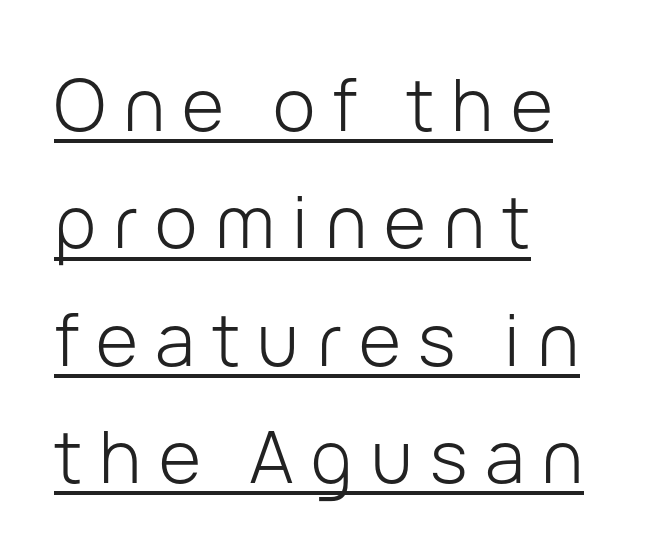
{"serif": "no", "italic": "no", "bold": "no", "weight": "light", "width": "normal", "stroke_contrast": "low", "x_height": "medium", "monospaced": "no", "underline": "yes", "align": "left", "line_spacing": "normal", "line_spacing_ratio": 1.63, "letter_spacing": "wide", "letter_spacing_em": 0.24, "glyph_px": 72}
